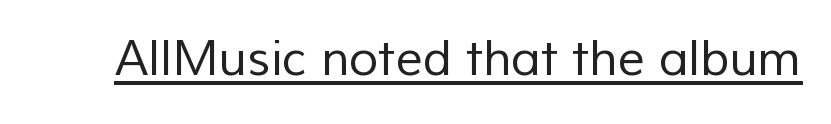
The image shows 48 px regular-weight sans-serif type; set normal letter spacing, underlined; low stroke contrast and a medium x-height.
